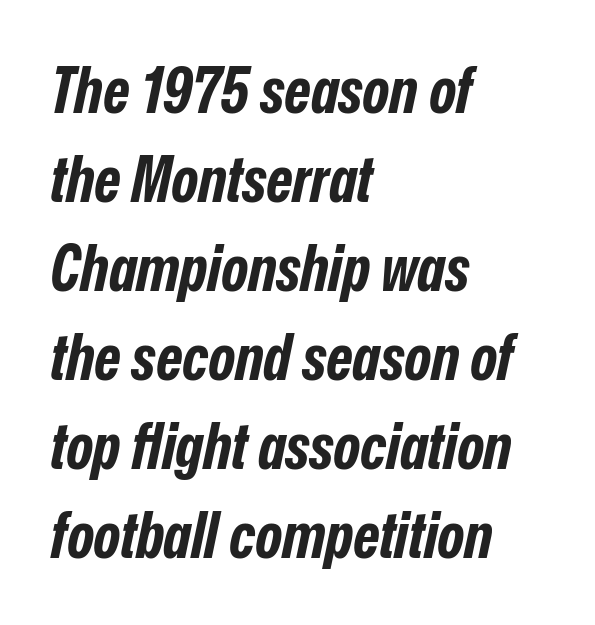
The image shows 64 px bold, condensed type, italic (leaning right); set left-aligned, normal line spacing (1.39x), normal letter spacing, not underlined; low stroke contrast and a medium x-height.
